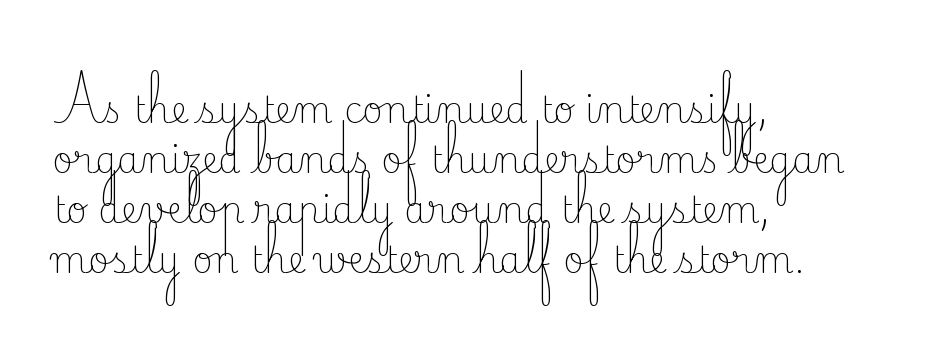
The gap between lines stays unmarked. A typesetter would call this leading conventional body-copy spacing. Where is the straight margin? On the left. Nothing unusual about the tracking: characters are spaced as the font intends.
